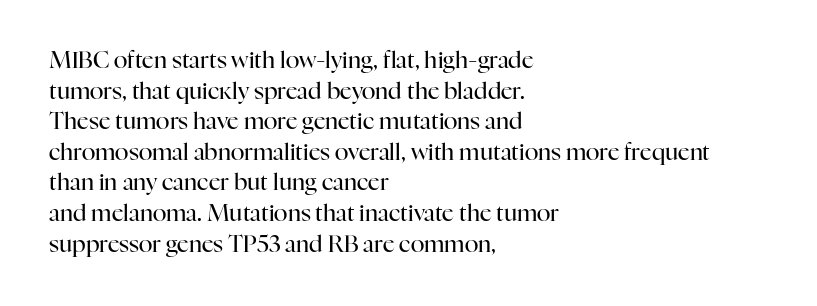
The image shows 23 px text type, upright; set left-aligned, normal line spacing (1.33x), normal letter spacing, not underlined.
